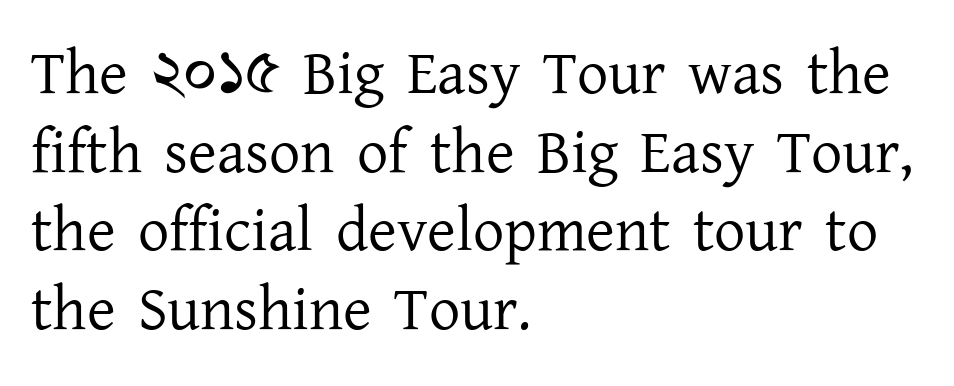
Q: Is the text bold? A: No.
Q: Is the text italic (slanted)? A: No, it is upright.
Q: Is the typeface a serif or a sans-serif typeface? A: Serif.
Q: Is the text underlined? A: No.
Q: How is the paragraph aligned? A: Left-aligned.
Q: Is the spacing between letters normal or unusually wide? A: Normal.
Q: Is the spacing between lines tight, normal or loose? A: Normal.
Q: Width (condensed, normal, or wide)? A: Normal.
Q: Stroke contrast? A: Low.
Q: x-height? A: Medium.
Q: Monospaced? A: No.
